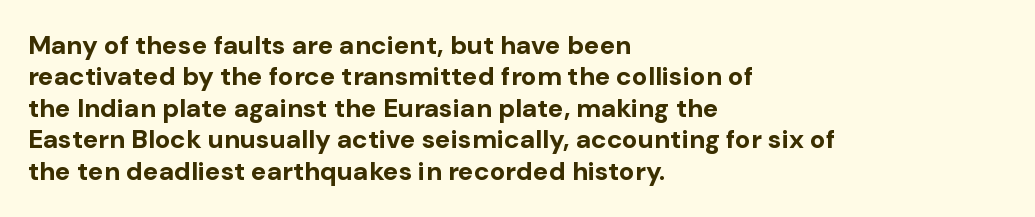
{"italic": "no", "bold": "yes", "underline": "no", "align": "left", "line_spacing_ratio": 1.21, "letter_spacing": "normal", "letter_spacing_em": 0.0, "glyph_px": 26}
